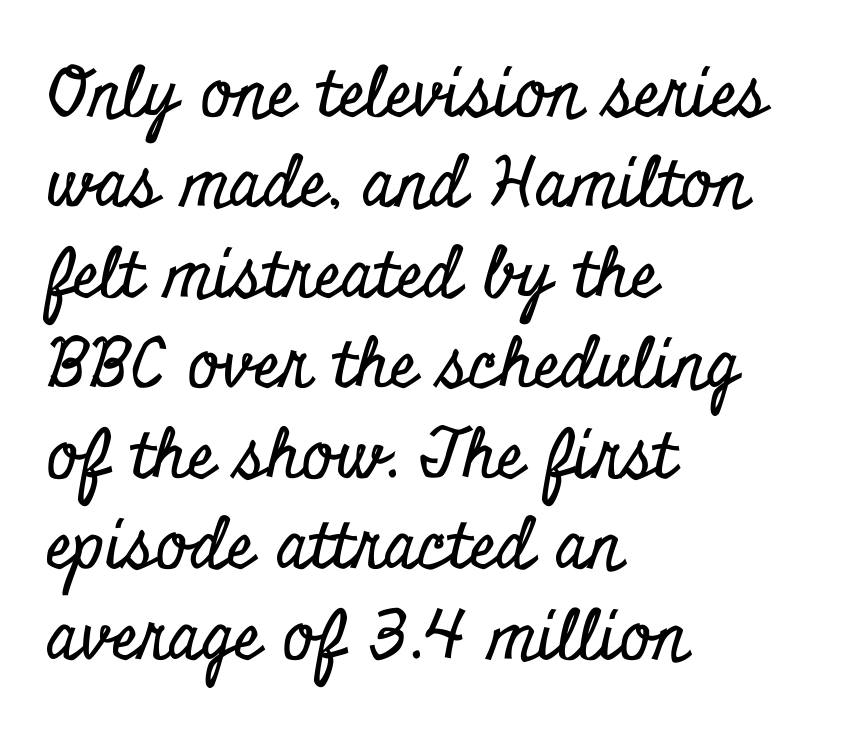
Q: Is the text italic (slanted)? A: Yes.
Q: Is the typeface a serif or a sans-serif typeface? A: Serif.
Q: Is the text underlined? A: No.
Q: How is the paragraph aligned? A: Left-aligned.
Q: Is the spacing between letters normal or unusually wide? A: Normal.
Q: Is the spacing between lines tight, normal or loose? A: Normal.
Q: Width (condensed, normal, or wide)? A: Condensed.
Q: Stroke contrast? A: Low.
Q: x-height? A: Small.
Q: Monospaced? A: No.
